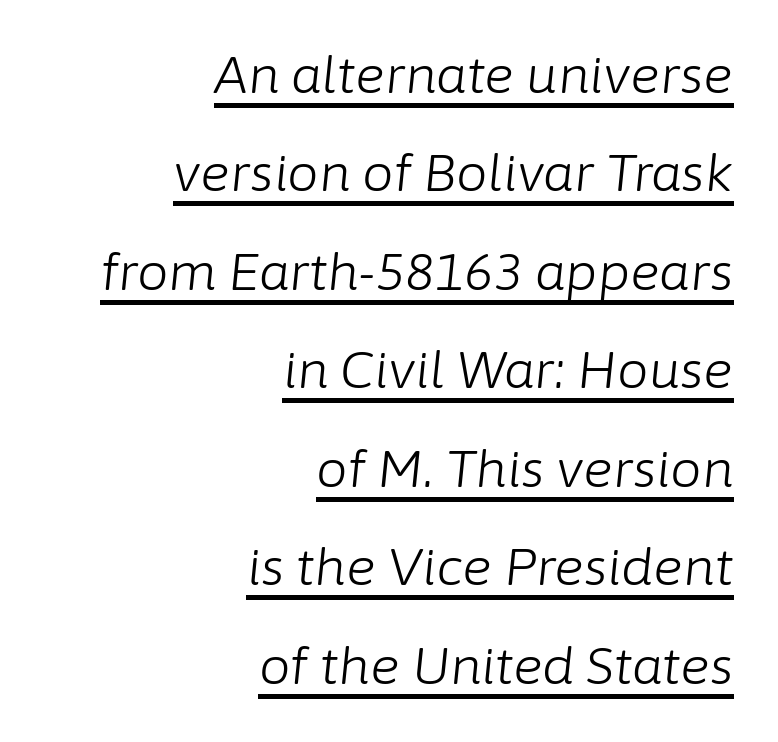
{"italic": "yes", "lean": "right", "slant_degrees": 6, "bold": "no", "weight": "light", "width": "normal", "stroke_contrast": "low", "x_height": "medium", "monospaced": "no", "underline": "yes", "align": "right", "line_spacing": "loose", "line_spacing_ratio": 1.97, "letter_spacing": "normal", "letter_spacing_em": 0.0, "glyph_px": 50}
